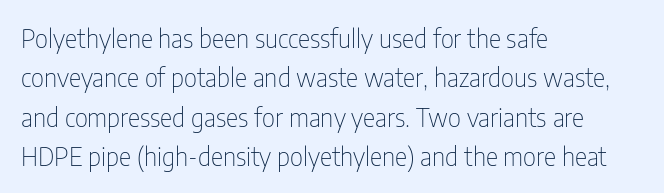
A typesetter would mark this as roman, not italic. Does the leading feel generous? No, just average. The typesetter chose a ragged-right arrangement here. The gaps between neighbouring characters are ordinary and unremarkable. Is this a heavy cut? Hardly; it is regular or lighter. The space directly below the letters is spotless.
